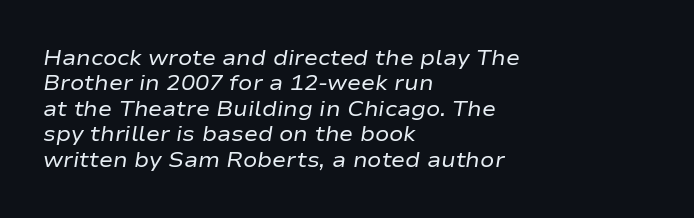
{"italic": "yes", "lean": "right", "slant_degrees": 9, "bold": "no", "underline": "no", "align": "left", "line_spacing_ratio": 1.21, "letter_spacing": "normal", "letter_spacing_em": 0.0, "glyph_px": 21}
